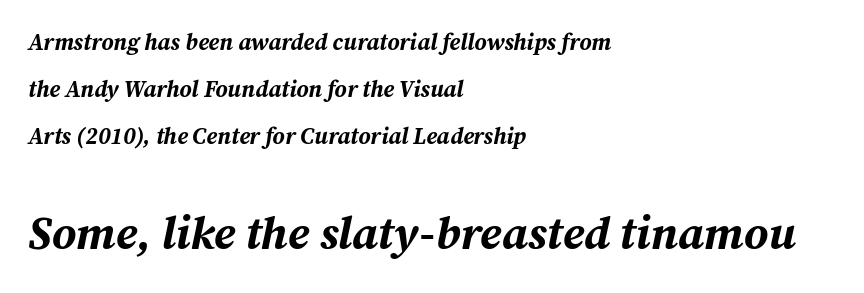
The tracking reads as untouched default to a designer's eye. Here the designer chose a conventional face with non-uniform glyph widths. No word sits above an underline. Top chunk: small. Bottom chunk: large. Casual observation: everything's shoved over to the left. Emphasis by weight is at full strength: bold.
